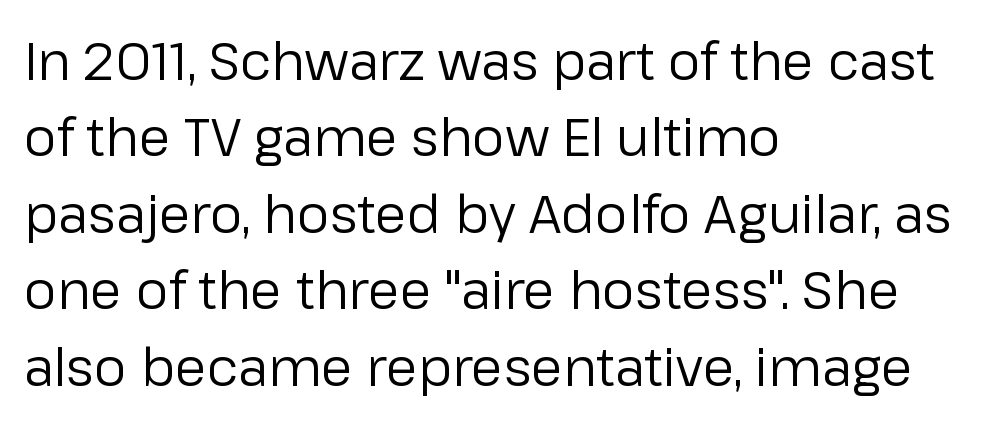
{"serif": "no", "italic": "no", "bold": "no", "weight": "regular", "width": "normal", "stroke_contrast": "low", "x_height": "medium", "monospaced": "no", "underline": "no", "align": "left", "line_spacing": "normal", "line_spacing_ratio": 1.47, "letter_spacing": "normal", "letter_spacing_em": 0.0, "glyph_px": 52}
